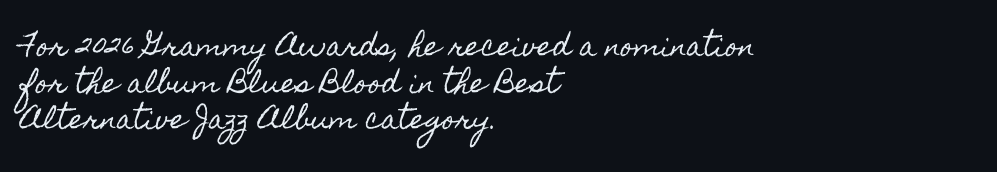
Here the glyphs are tracked normally, forming tight word shapes. Underline: absent. The lines are quadded left.
